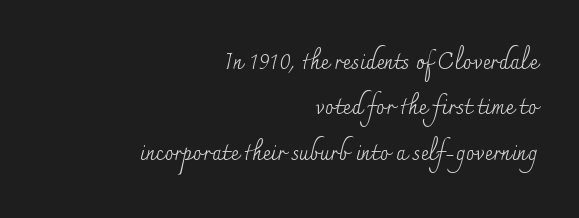
Letters have the restrained weight of plain body copy at most. In CSS terms this would be text-align: right. The block of text is sparse from top to bottom, with ample space between rows. This sample uses plain, unmodified letter spacing. Quick note: underline off.
